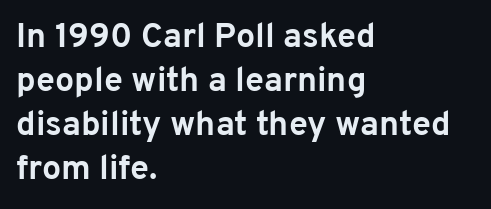
The lettering holds an erect, upright posture throughout. Typesetter's note: full bold, strokes at maximum text heaviness. A student would call this left alignment; a typographer would say flush left, rag right. Do the characters align in a grid? No, the font is proportional. Students, observe: this is what conventionally led text looks like.
